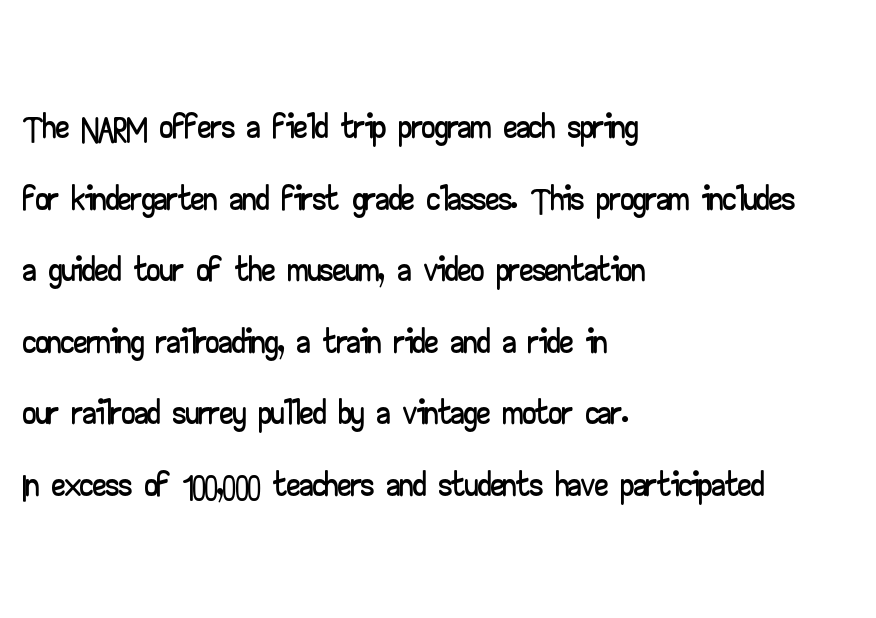
Letters rest on an invisible, unmarked baseline. Notice how the stems are strictly vertical — no italics here. Here the designer chose a conventional face with non-uniform glyph widths. Are there feet on the stems? There aren't — it's a sans.
